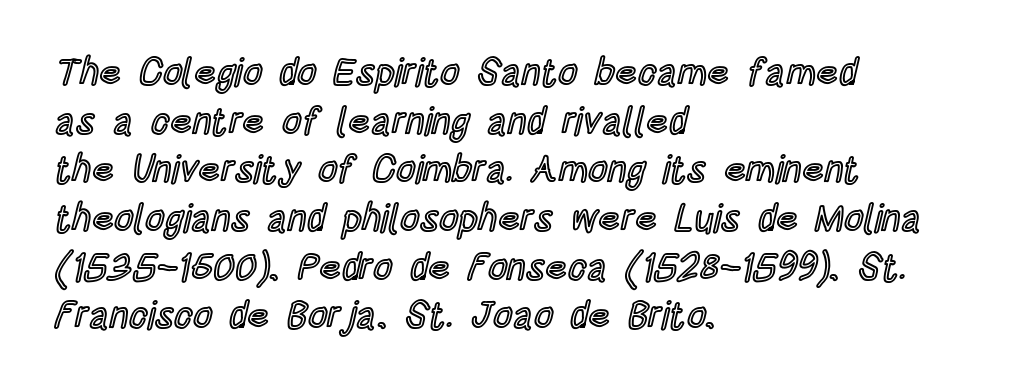
{"width": "condensed", "x_height": "large", "monospaced": "no", "underline": "no", "align": "left", "line_spacing": "normal", "line_spacing_ratio": 1.28, "letter_spacing": "normal", "letter_spacing_em": 0.0, "glyph_px": 38}
